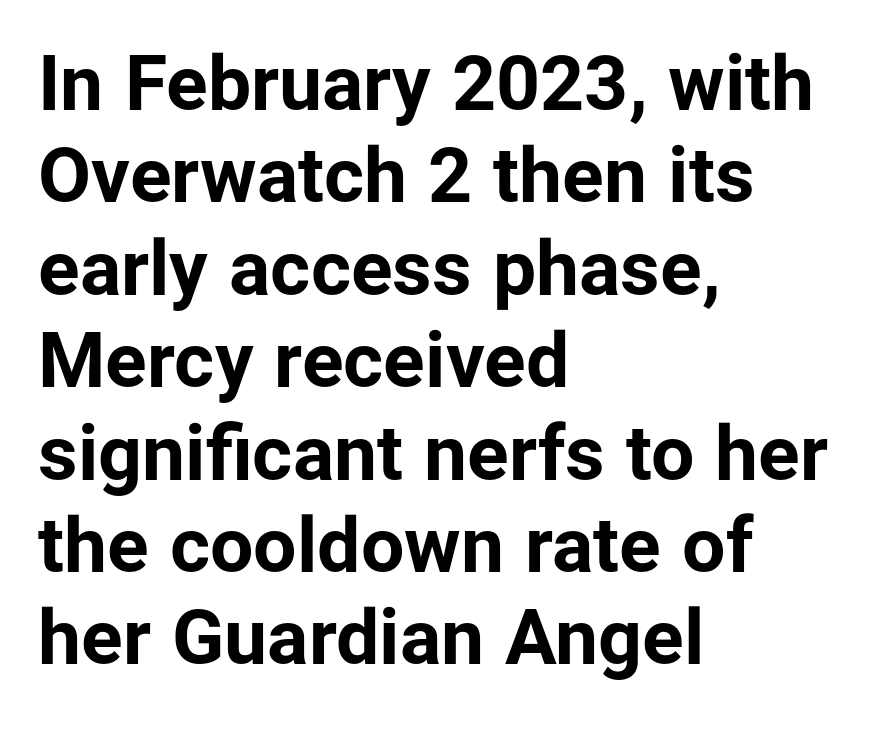
Q: Is the text bold? A: Yes.
Q: Is the text italic (slanted)? A: No, it is upright.
Q: Is the typeface a serif or a sans-serif typeface? A: Sans-serif.
Q: Is the text underlined? A: No.
Q: How is the paragraph aligned? A: Left-aligned.
Q: Is the spacing between letters normal or unusually wide? A: Normal.
Q: Width (condensed, normal, or wide)? A: Normal.
Q: Stroke contrast? A: Low.
Q: x-height? A: Medium.
Q: Monospaced? A: No.
